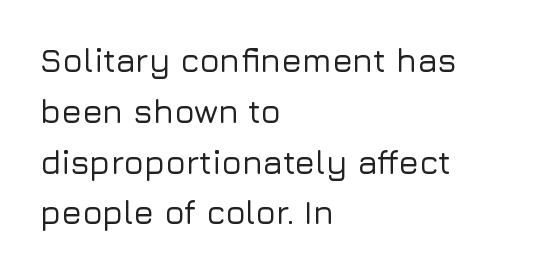
{"serif": "no", "italic": "no", "width": "normal", "stroke_contrast": "low", "x_height": "medium", "monospaced": "no", "underline": "no", "align": "left", "line_spacing": "normal", "line_spacing_ratio": 1.54, "letter_spacing": "normal", "letter_spacing_em": 0.0, "glyph_px": 33}
